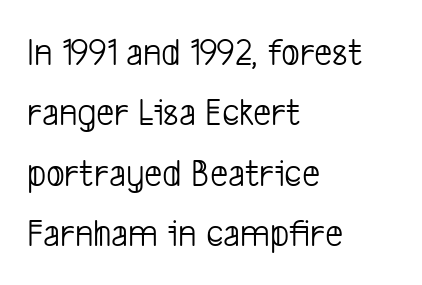
{"serif": "no", "bold": "no", "weight": "light", "width": "condensed", "stroke_contrast": "low", "x_height": "medium", "monospaced": "no", "underline": "no", "align": "left", "line_spacing": "normal", "line_spacing_ratio": 1.51, "letter_spacing": "normal", "letter_spacing_em": 0.0, "glyph_px": 40}
